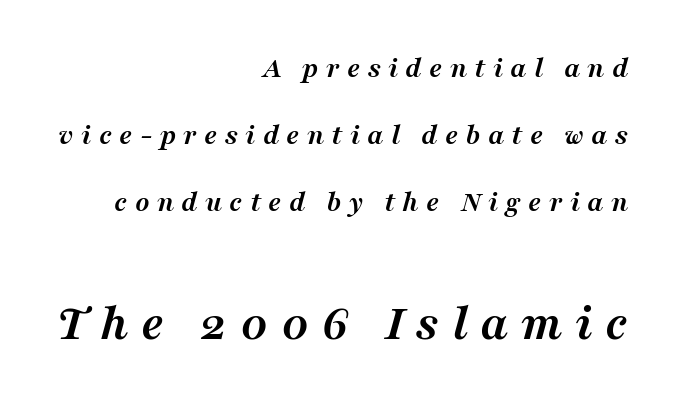
Q: Is the text bold? A: Yes.
Q: Is the text italic (slanted)? A: Yes, it leans right by about 16 degrees.
Q: Is the typeface a serif or a sans-serif typeface? A: Serif.
Q: Is the text underlined? A: No.
Q: How is the paragraph aligned? A: Right-aligned.
Q: Is the spacing between letters normal or unusually wide? A: Unusually wide.
Q: Is the spacing between lines tight, normal or loose? A: Loose.
Q: Which block of text is set in a larger size, the first (top) or the second (bottom)? A: The second (bottom) one.
Q: Width (condensed, normal, or wide)? A: Normal.
Q: Stroke contrast? A: Medium.
Q: x-height? A: Medium.
Q: Monospaced? A: No.
